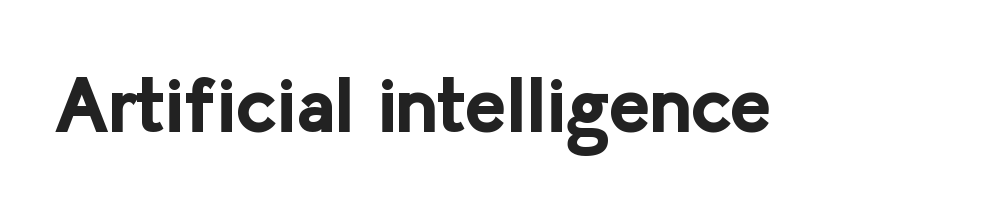
The image shows 78 px bold sans-serif type, upright; set normal letter spacing, not underlined; low stroke contrast and a medium x-height.
